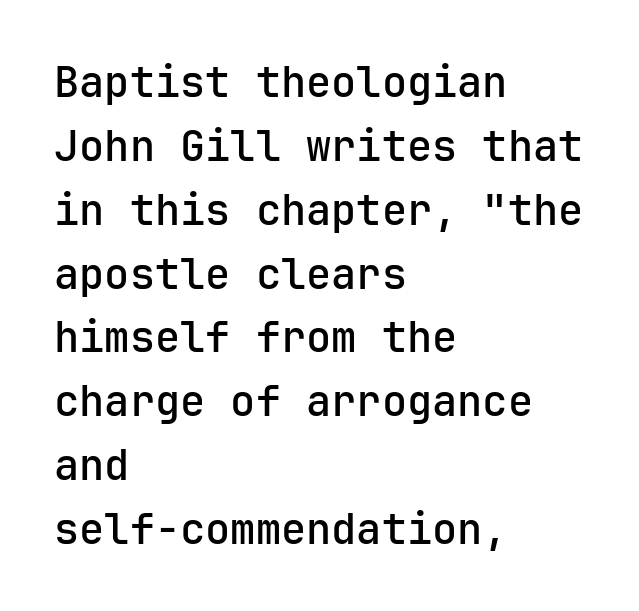
The image shows 42 px semibold sans-serif type, upright; set left-aligned, normal line spacing (1.52x), normal letter spacing, not underlined; low stroke contrast and a medium x-height.
